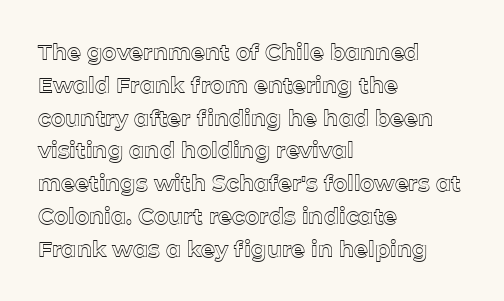
The specimen omits any rule beneath the text block's lines. Is the letter spacing exaggerated? No — it looks like the ordinary default. The typography opts for an upright posture over an oblique one. The rag falls on the right side of this text block. Baseline-to-baseline distance is the conventional proportion of letter height.
